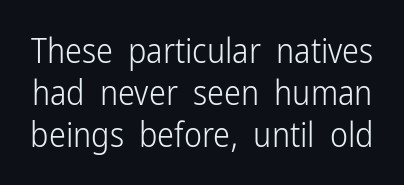
The image shows 34 px light, condensed sans-serif type, upright; set line spacing 1.23x, normal letter spacing, not underlined; low stroke contrast and a medium x-height.
